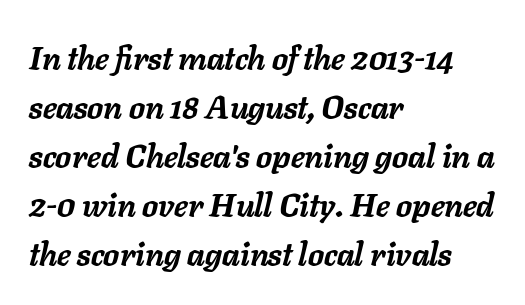
The rendering anchors every line to the left-hand side. The sample has been set heavy, in full bold. The space beneath each line is pristine and unruled. The letters are slanted; this is an italic face.
